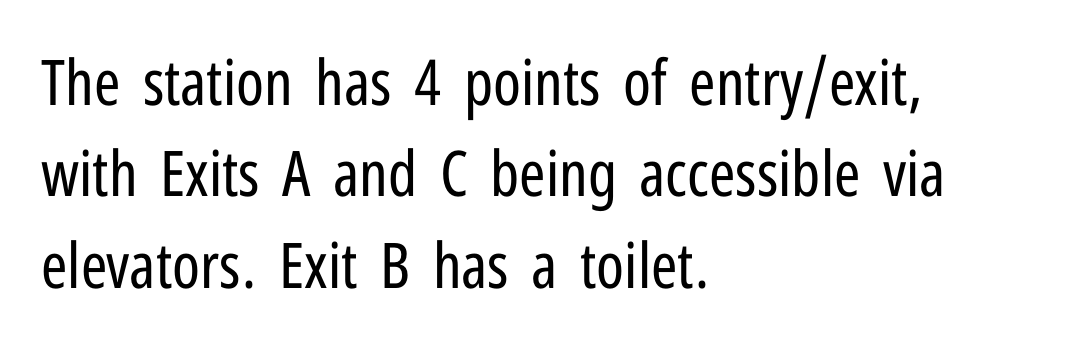
The image shows 63 px regular-weight, condensed sans-serif type, upright; set left-aligned, normal line spacing (1.45x), normal letter spacing, not underlined; low stroke contrast and a medium x-height.
